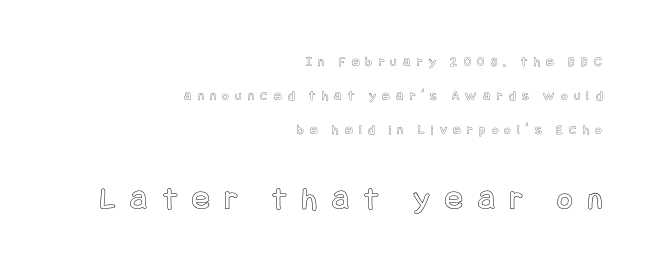
{"italic": "no", "width": "condensed", "x_height": "large", "underline": "no", "align": "right", "line_spacing": "loose", "line_spacing_ratio": 2.43, "letter_spacing": "wide", "letter_spacing_em": 0.46, "larger_block": "second", "size_ratio": 2.36, "glyph_px": 33}
